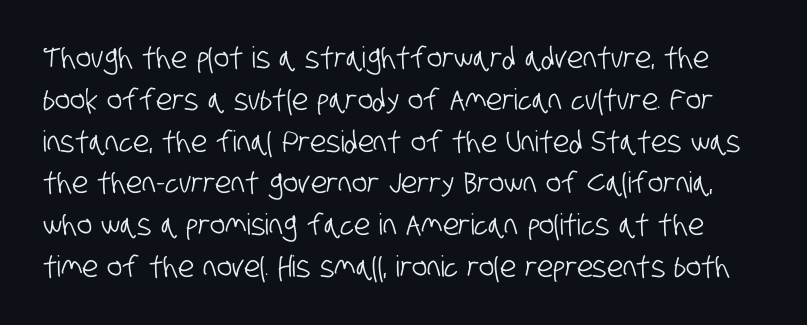
The image shows 29 px condensed sans-serif type; set normal line spacing (1.44x), normal letter spacing, not underlined; low stroke contrast and a large x-height.
